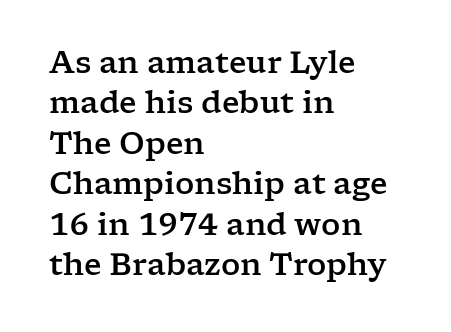
Q: Is the text italic (slanted)? A: No, it is upright.
Q: Is the typeface a serif or a sans-serif typeface? A: Serif.
Q: Is the text underlined? A: No.
Q: How is the paragraph aligned? A: Left-aligned.
Q: Is the spacing between letters normal or unusually wide? A: Normal.
Q: Is the spacing between lines tight, normal or loose? A: Normal.
Q: Width (condensed, normal, or wide)? A: Wide.
Q: Stroke contrast? A: Low.
Q: x-height? A: Medium.
Q: Monospaced? A: No.
